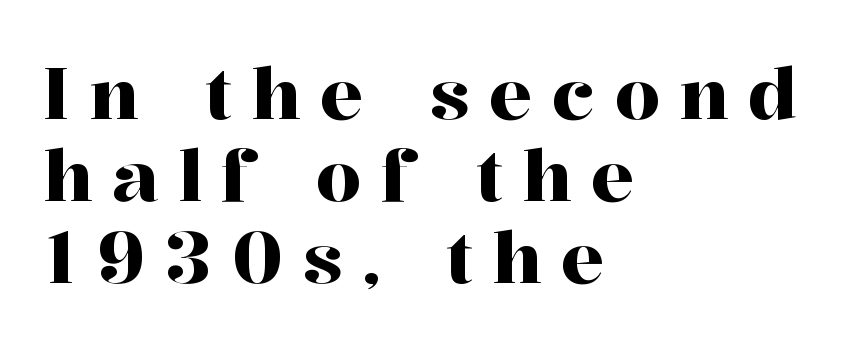
This is serif lettering, the kind often seen in printed books. Notice how the stems are strictly vertical — no italics here. Each new line begins almost immediately beneath the previous one. This sample has the flowing, uneven cadence of proportional lettering.
